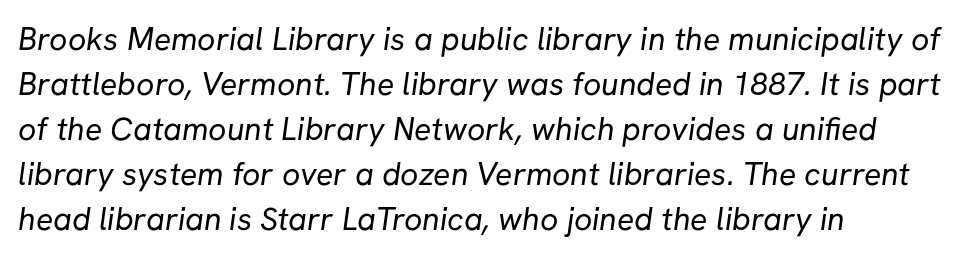
Words appear dense and cohesive because spacing is normal. Nothing sits at the stroke ends, so this counts as sans-serif. This is not heavy type; no bold has been used. The passage shown is typed in a proportional face where columns would drift. Regarding leading, the lines here are spaced in the standard way.
